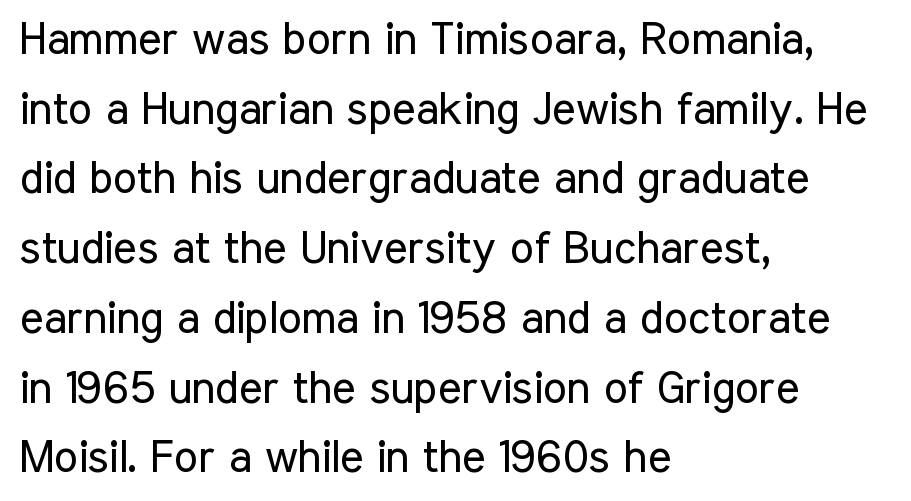
You could not count columns in this text — the font is proportionally spaced. The type is set solid horizontally, with unmodified tracking. Quick note: interline space is typical. No heavy texture on the line: the type isn't bold. Posture: vertical.
